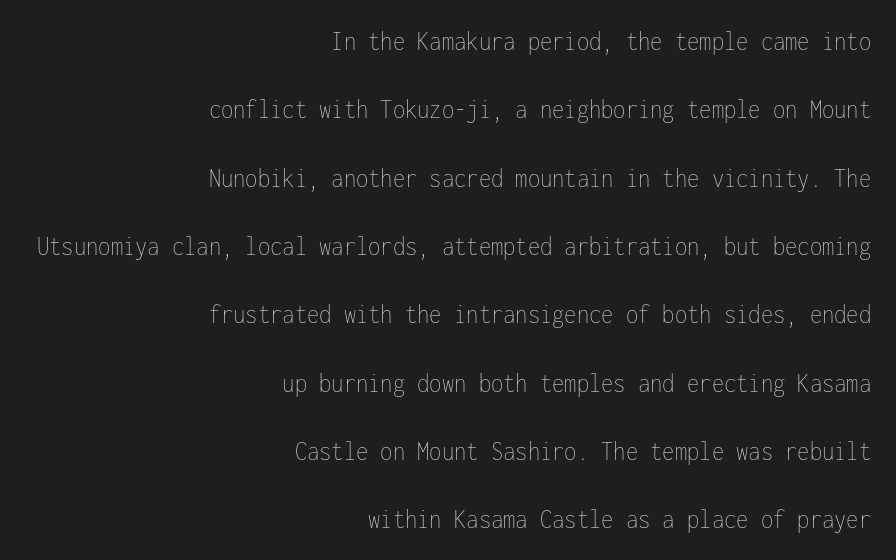
The image shows 28 px thin, condensed type, upright, monospaced; set right-aligned, loose line spacing (2.44x), normal letter spacing, not underlined; low stroke contrast and a medium x-height.
